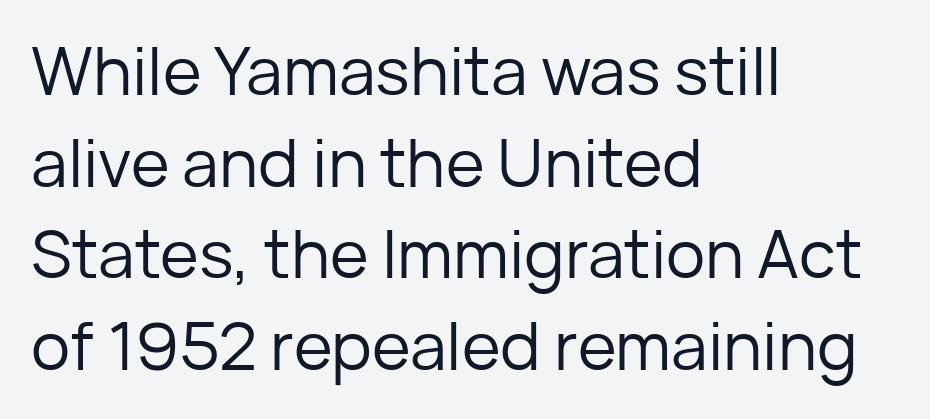
{"serif": "no", "italic": "no", "bold": "no", "weight": "regular", "width": "normal", "stroke_contrast": "low", "x_height": "medium", "monospaced": "no", "underline": "no", "align": "left", "line_spacing": "normal", "line_spacing_ratio": 1.39, "letter_spacing": "normal", "letter_spacing_em": 0.0, "glyph_px": 66}
